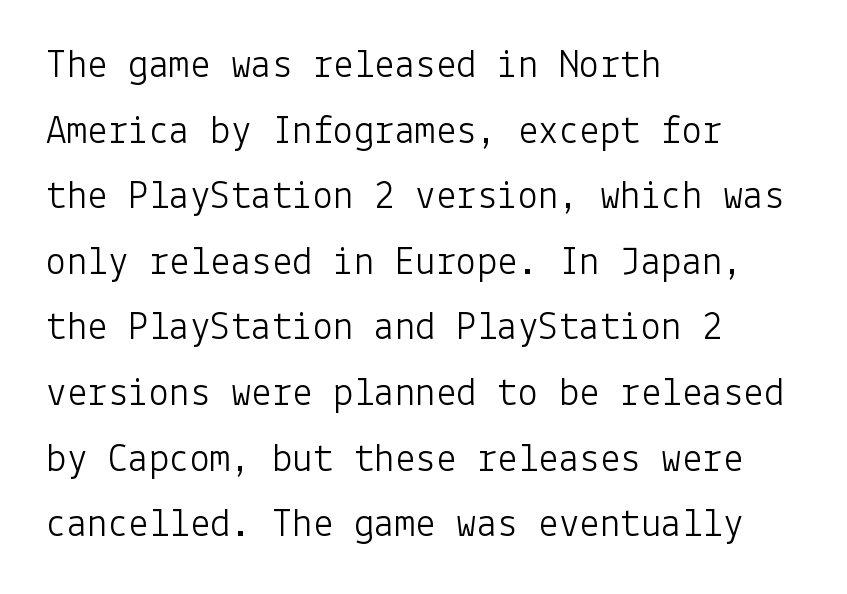
{"serif": "no", "italic": "no", "bold": "no", "weight": "light", "width": "normal", "stroke_contrast": "low", "x_height": "medium", "underline": "no", "align": "left", "line_spacing": "normal", "line_spacing_ratio": 1.6, "letter_spacing": "normal", "letter_spacing_em": 0.0, "glyph_px": 41}
